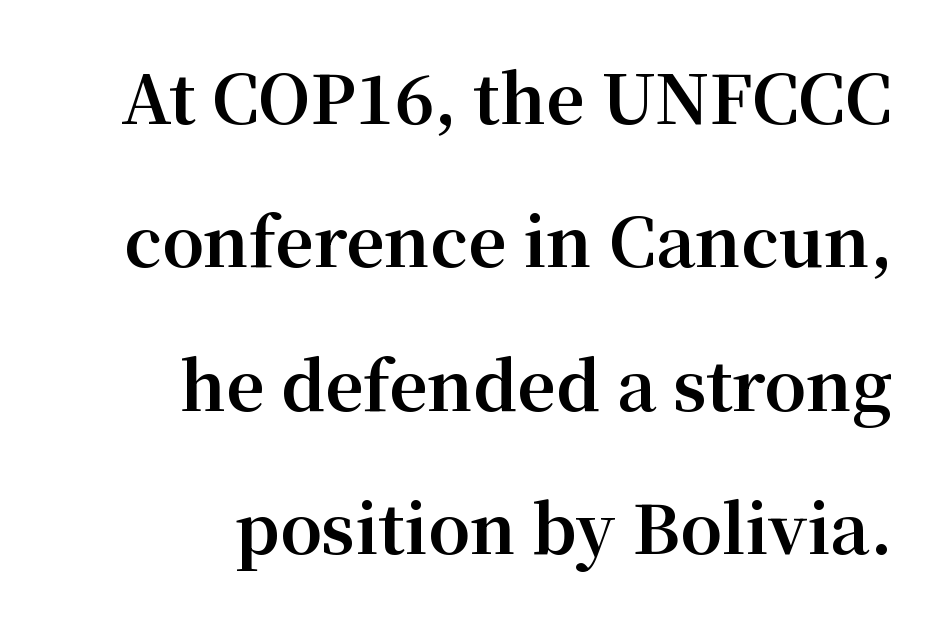
{"serif": "yes", "italic": "no", "bold": "yes", "weight": "bold", "width": "normal", "stroke_contrast": "medium", "x_height": "medium", "monospaced": "no", "underline": "no", "align": "right", "line_spacing": "loose", "line_spacing_ratio": 2.14, "letter_spacing": "normal", "letter_spacing_em": 0.0, "glyph_px": 67}
